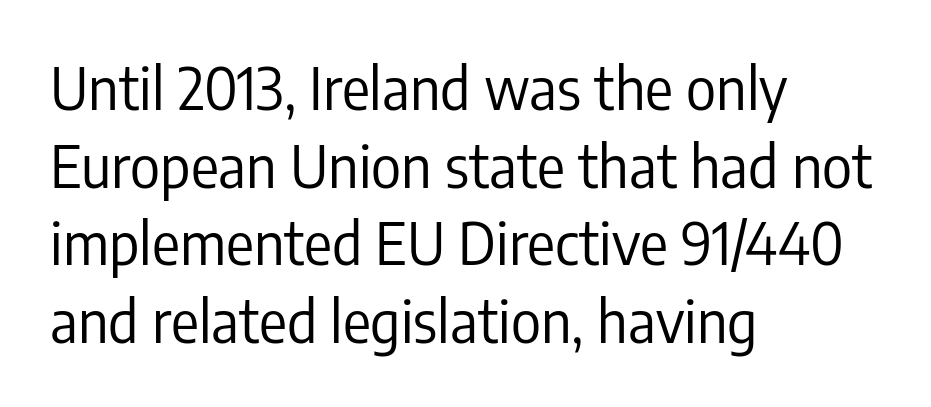
Does the type have serifs? No, each stem ends abruptly. Looks like regular typesetting: each glyph gets only the width it needs. The rendering keeps characters at their native spacing. This rendering uses left alignment, leaving the right contour irregular. This sample keeps an unexceptional amount of space between lines. No heavy texture on the line: the type isn't bold.
